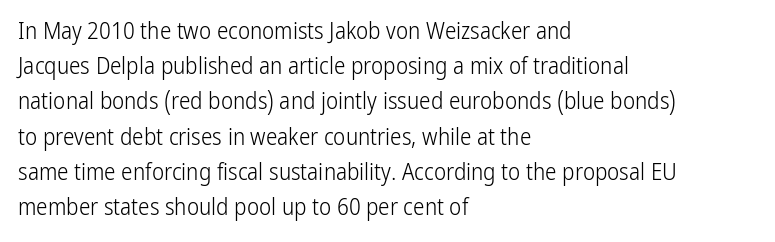
Q: Is the text bold? A: No.
Q: Is the text italic (slanted)? A: No, it is upright.
Q: Is the text underlined? A: No.
Q: How is the paragraph aligned? A: Left-aligned.
Q: Is the spacing between letters normal or unusually wide? A: Normal.
Q: Is the spacing between lines tight, normal or loose? A: Normal.
